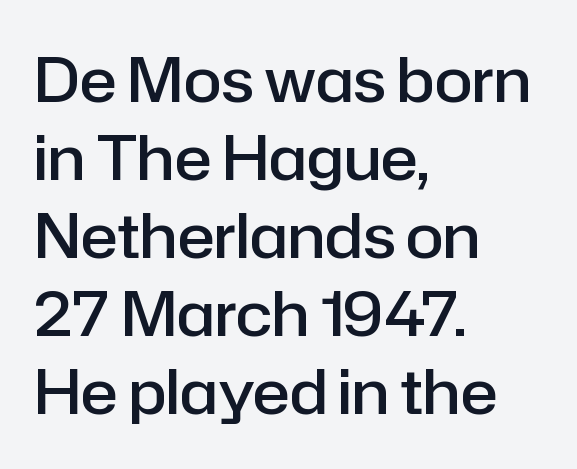
This is sans-serif lettering, the kind often seen on screens and signage. Notice how descenders clear the ascenders below comfortably — that's standard leading. The letters advance in unequal steps, a hallmark of proportional type. Typesetter's note: demi weight, one step under bold.
